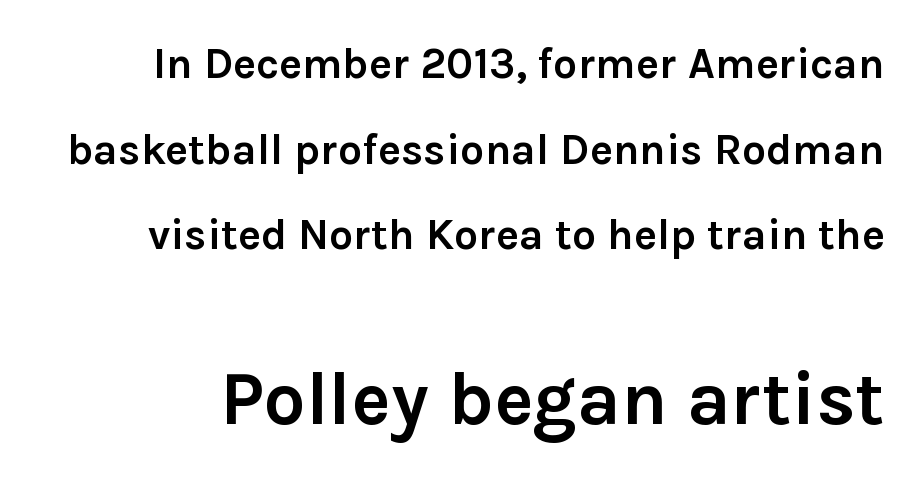
The image shows 75 px semibold sans-serif type, upright; set loose line spacing (1.99x), normal letter spacing, not underlined; the second (bottom) block is 1.74x larger; low stroke contrast and a medium x-height.
